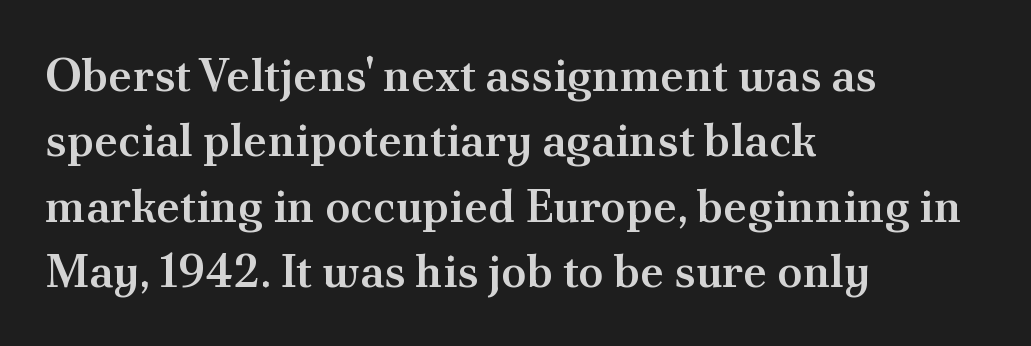
Q: Is the text bold? A: Semi-bold.
Q: Is the text italic (slanted)? A: No, it is upright.
Q: Is the typeface a serif or a sans-serif typeface? A: Serif.
Q: Is the text underlined? A: No.
Q: How is the paragraph aligned? A: Left-aligned.
Q: Is the spacing between letters normal or unusually wide? A: Normal.
Q: Is the spacing between lines tight, normal or loose? A: Normal.
Q: Width (condensed, normal, or wide)? A: Normal.
Q: Stroke contrast? A: Medium.
Q: x-height? A: Small.
Q: Monospaced? A: No.
